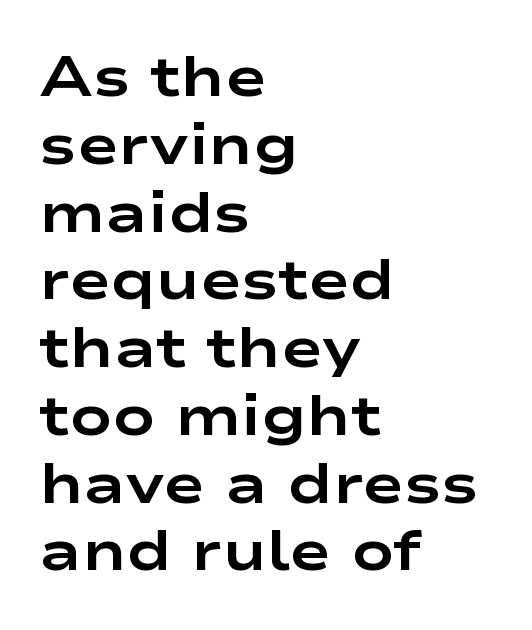
{"serif": "no", "italic": "no", "bold": "yes", "weight": "bold", "width": "wide", "stroke_contrast": "low", "x_height": "medium", "monospaced": "no", "underline": "no", "align": "left", "line_spacing_ratio": 1.21, "letter_spacing": "normal", "letter_spacing_em": 0.0, "glyph_px": 56}
